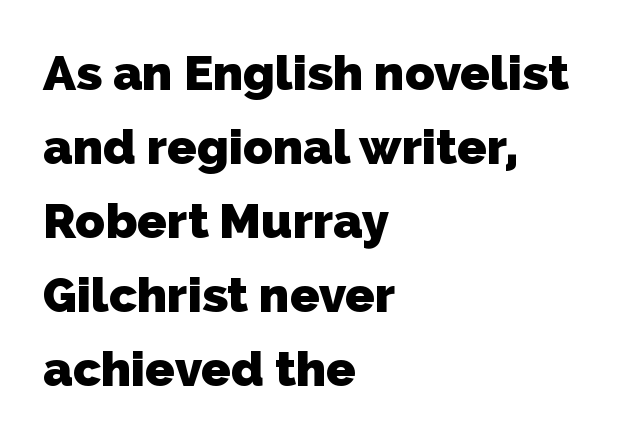
{"serif": "no", "bold": "yes", "weight": "heavy", "width": "normal", "stroke_contrast": "low", "x_height": "medium", "monospaced": "no", "underline": "no", "align": "left", "line_spacing": "normal", "line_spacing_ratio": 1.51, "letter_spacing": "normal", "letter_spacing_em": 0.0, "glyph_px": 49}
